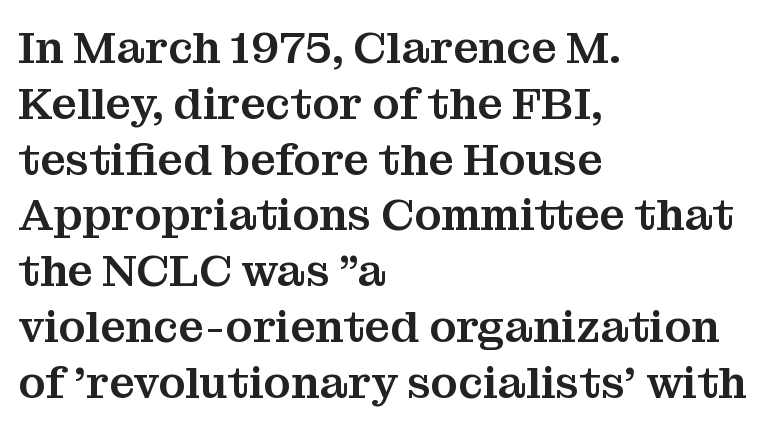
{"serif": "yes", "italic": "no", "width": "normal", "stroke_contrast": "medium", "x_height": "medium", "monospaced": "no", "underline": "no", "align": "left", "line_spacing_ratio": 1.24, "letter_spacing": "normal", "letter_spacing_em": 0.0, "glyph_px": 45}
